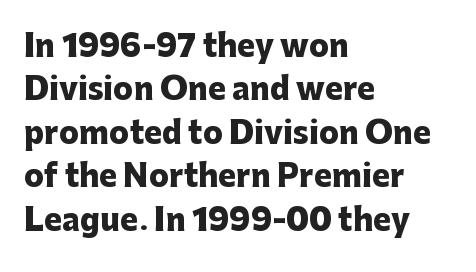
{"serif": "no", "italic": "no", "bold": "yes", "weight": "heavy", "width": "normal", "stroke_contrast": "low", "x_height": "medium", "monospaced": "no", "underline": "no", "align": "left", "line_spacing": "normal", "line_spacing_ratio": 1.45, "letter_spacing": "normal", "letter_spacing_em": 0.0, "glyph_px": 30}
